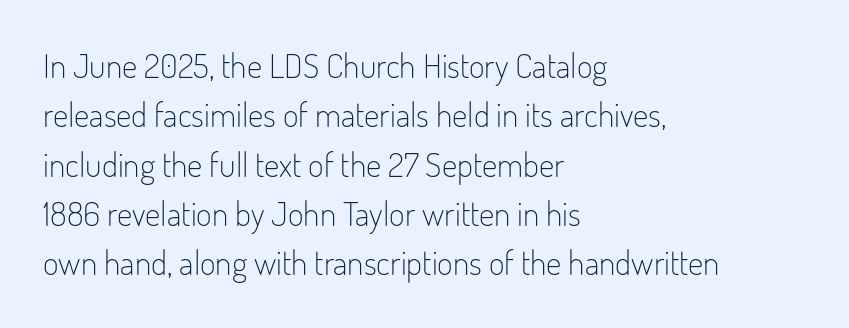
The image shows 34 px light, condensed sans-serif type, upright; set left-aligned, normal line spacing (1.45x), normal letter spacing, not underlined; low stroke contrast and a small x-height.
